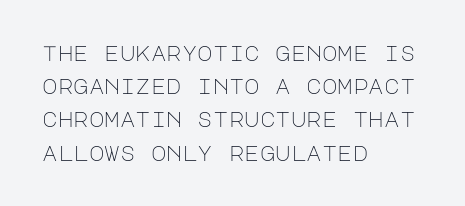
{"italic": "no", "bold": "no", "underline": "no", "align": "left", "line_spacing": "normal", "line_spacing_ratio": 1.58, "letter_spacing": "normal", "letter_spacing_em": 0.0, "glyph_px": 21}
